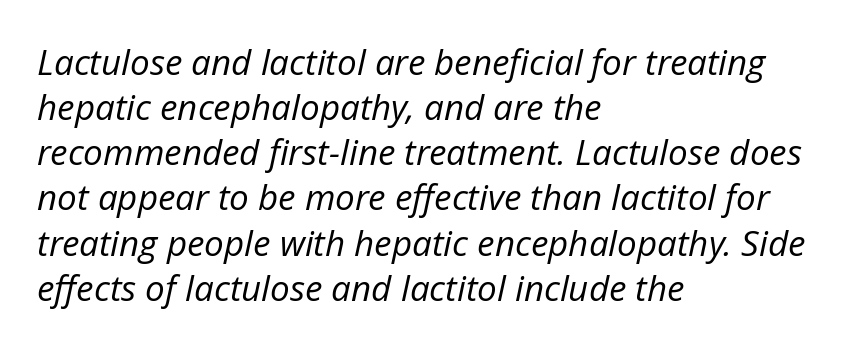
Q: Is the text bold? A: No.
Q: Is the text italic (slanted)? A: Yes, it leans right by about 12 degrees.
Q: Is the text underlined? A: No.
Q: How is the paragraph aligned? A: Left-aligned.
Q: Is the spacing between letters normal or unusually wide? A: Normal.
Q: Is the spacing between lines tight, normal or loose? A: Normal.
Q: Width (condensed, normal, or wide)? A: Normal.
Q: Stroke contrast? A: Low.
Q: x-height? A: Medium.
Q: Monospaced? A: No.
